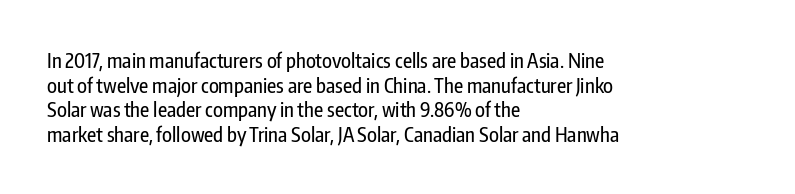
The image shows 20 px text type, upright; set left-aligned, line spacing 1.23x, normal letter spacing, not underlined.
